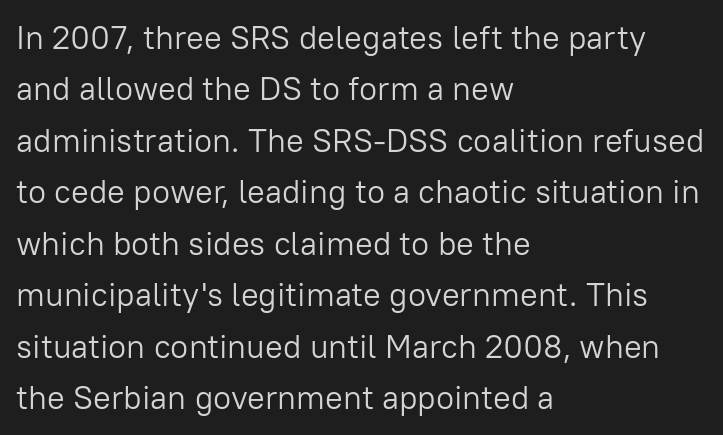
The face used here is proportionally spaced, like ordinary book or web type. The typeface chosen for these lines omits serifs. The passage shown is not bold in any degree. A clean baseline with only descenders dipping below it. The setting favours the left margin, as ordinary paragraphs usually do.
